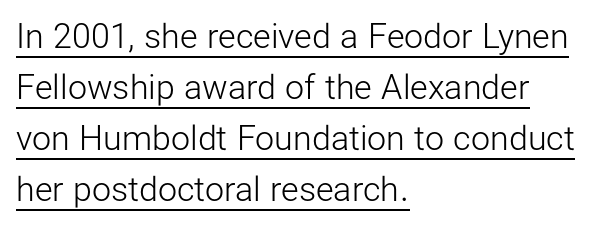
{"serif": "no", "italic": "no", "bold": "no", "weight": "light", "width": "normal", "stroke_contrast": "low", "x_height": "medium", "monospaced": "no", "underline": "yes", "align": "left", "line_spacing": "normal", "line_spacing_ratio": 1.5, "letter_spacing": "normal", "letter_spacing_em": 0.0, "glyph_px": 34}
